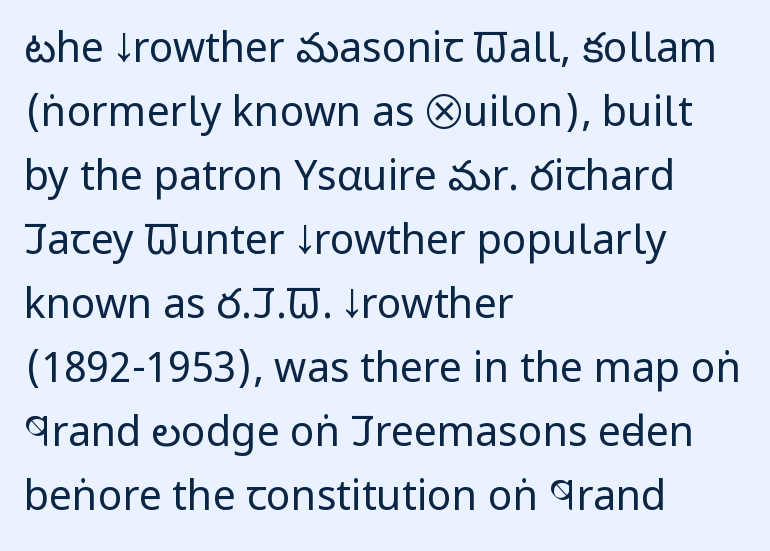
Q: Is the text bold? A: No.
Q: Is the text italic (slanted)? A: No, it is upright.
Q: Is the typeface a serif or a sans-serif typeface? A: Sans-serif.
Q: Is the text underlined? A: No.
Q: How is the paragraph aligned? A: Left-aligned.
Q: Is the spacing between letters normal or unusually wide? A: Normal.
Q: Is the spacing between lines tight, normal or loose? A: Normal.
Q: Width (condensed, normal, or wide)? A: Condensed.
Q: Stroke contrast? A: Low.
Q: x-height? A: Large.
Q: Monospaced? A: No.
